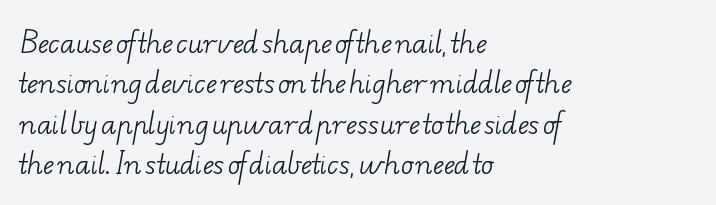
Beneath every word, the page is bare. Notice how descenders clear the ascenders below comfortably — that's standard leading. Reading down the block, your eye returns to a fixed left position each line. Think standard paragraph weight, or any step lighter than that. The tracking reads as untouched default to a designer's eye.
